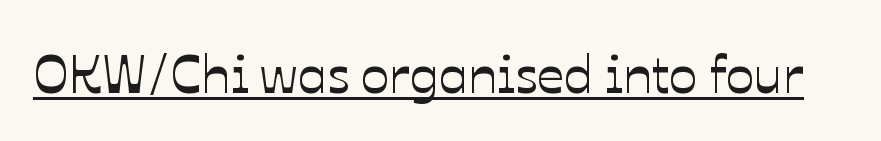
Is there an underline? Yes — a line sits under the letters. The passage shown is typed in a proportional face where columns would drift. Nobody touched the tracking dial on this one. The axis of the letterforms is exactly vertical.
